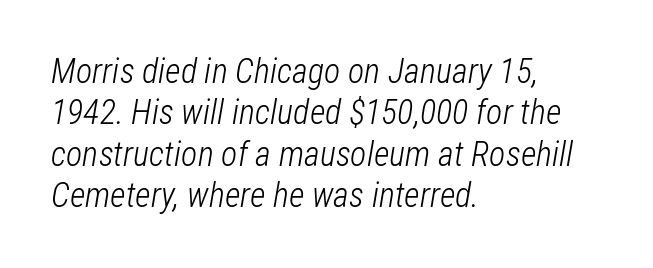
{"italic": "yes", "lean": "right", "slant_degrees": 12, "bold": "no", "weight": "light", "width": "condensed", "stroke_contrast": "low", "x_height": "medium", "monospaced": "no", "underline": "no", "align": "left", "line_spacing_ratio": 1.22, "letter_spacing": "normal", "letter_spacing_em": 0.0, "glyph_px": 34}
